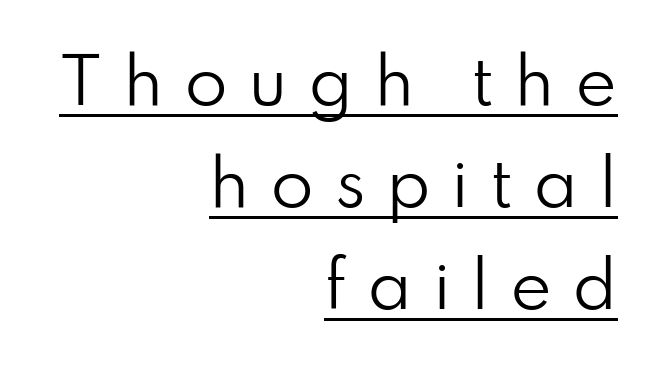
The image shows 63 px regular-weight sans-serif type, upright; set right-aligned, normal line spacing (1.62x), unusually wide letter spacing (+0.32 em), underlined; low stroke contrast and a small x-height.
